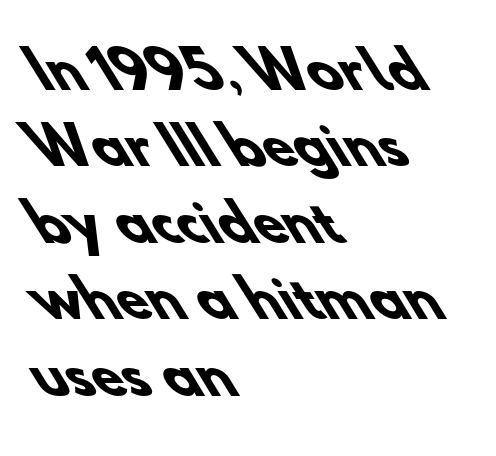
The image shows 51 px heavy sans-serif type; set left-aligned, normal line spacing (1.5x), normal letter spacing, not underlined; low stroke contrast and a small x-height.
